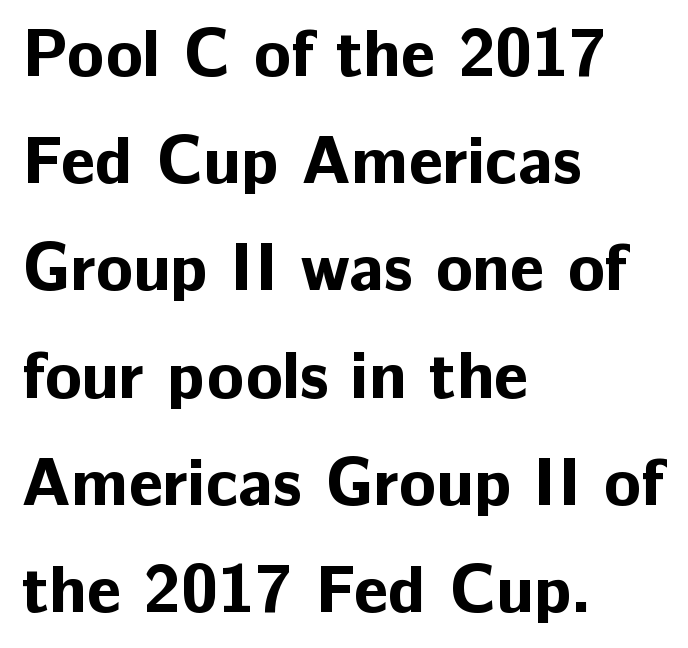
{"serif": "no", "italic": "no", "bold": "yes", "weight": "bold", "width": "normal", "stroke_contrast": "low", "x_height": "medium", "monospaced": "no", "underline": "no", "align": "left", "line_spacing": "normal", "line_spacing_ratio": 1.6, "letter_spacing": "normal", "letter_spacing_em": 0.0, "glyph_px": 67}
